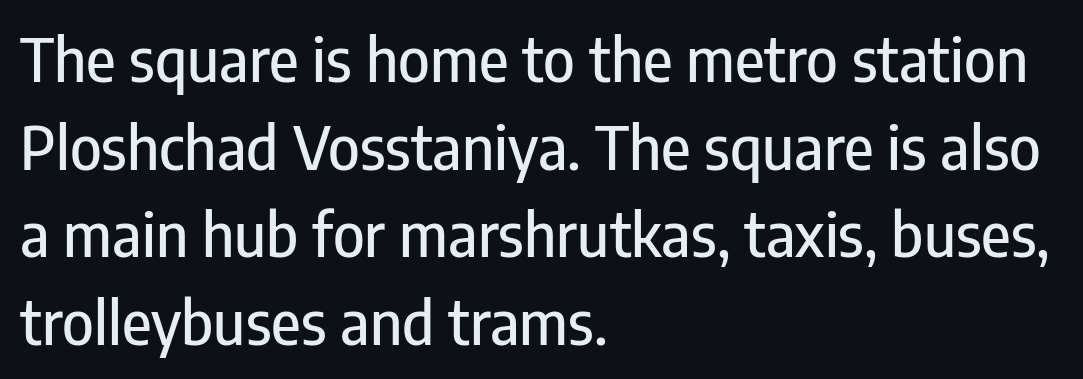
Leading matches the norm, producing a regular column. Honestly, there is no underline to notice here at all. Glyph-to-glyph distance matches everyday printed text. Note the varied advance widths — an 'i' is clearly narrower than an 'm'. This is the regular roman posture of the typeface.
